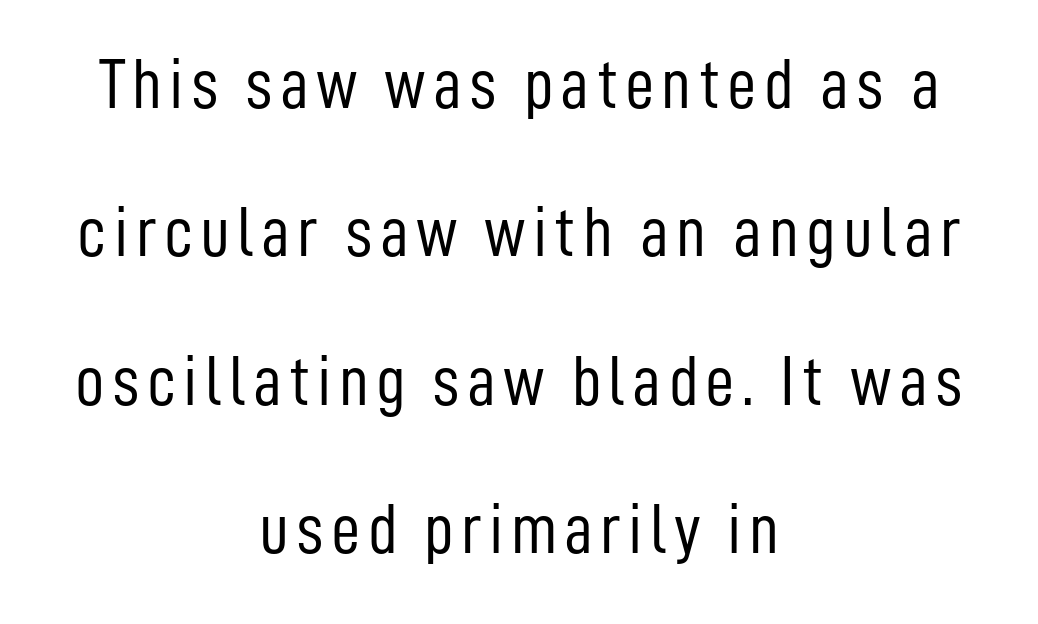
Letters rest on an invisible, unmarked baseline. These lines are centered, leaving both edges ragged. The space between consecutive lines is lavish. Posture: upright roman.
